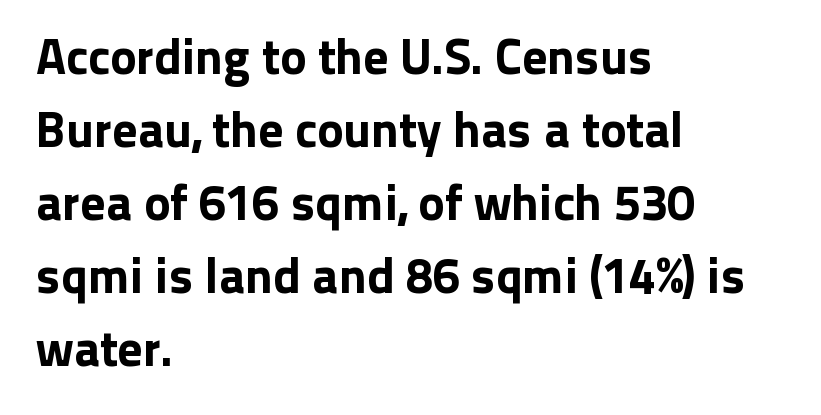
The designer went with a sans here, leaving each stem footless. Vertically, the passage feels balanced, rows spaced as you'd expect. Notice how the passage keeps a crisp vertical edge on the left only. Descenders hang freely into open space. Notice how the stems are strictly vertical — no italics here. Honestly, the letter spacing is just normal — you wouldn't notice it.
